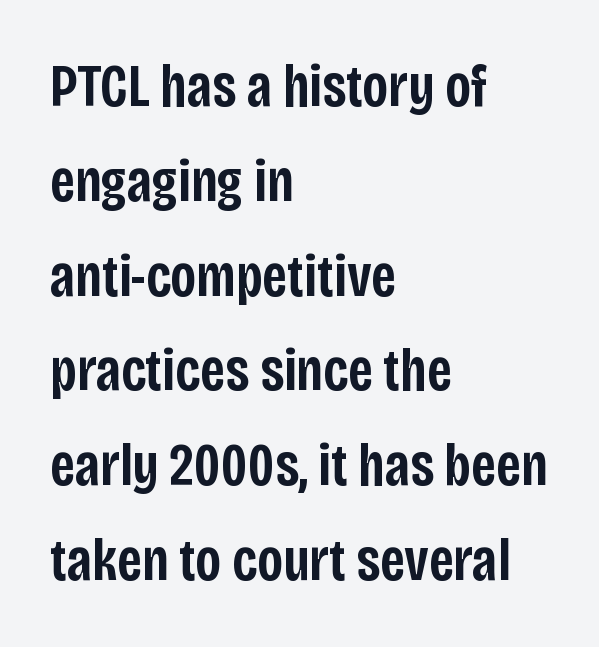
{"serif": "no", "italic": "no", "bold": "semi", "weight": "semibold", "width": "condensed", "stroke_contrast": "low", "x_height": "large", "monospaced": "no", "underline": "no", "align": "left", "line_spacing": "normal", "line_spacing_ratio": 1.58, "letter_spacing": "normal", "letter_spacing_em": 0.0, "glyph_px": 60}
